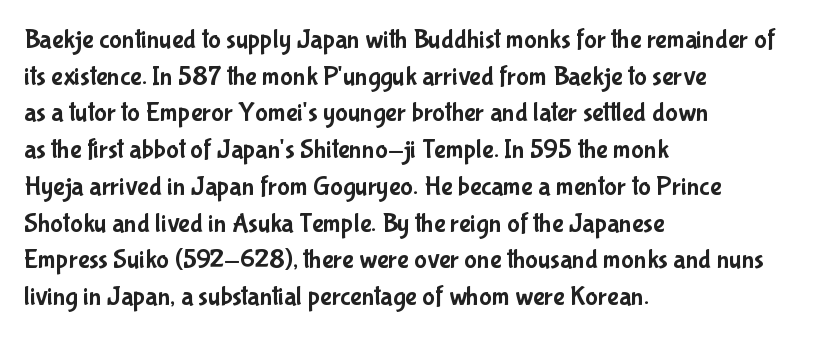
{"italic": "no", "underline": "no", "align": "left", "line_spacing": "normal", "line_spacing_ratio": 1.36, "letter_spacing": "normal", "letter_spacing_em": 0.0, "glyph_px": 27}
